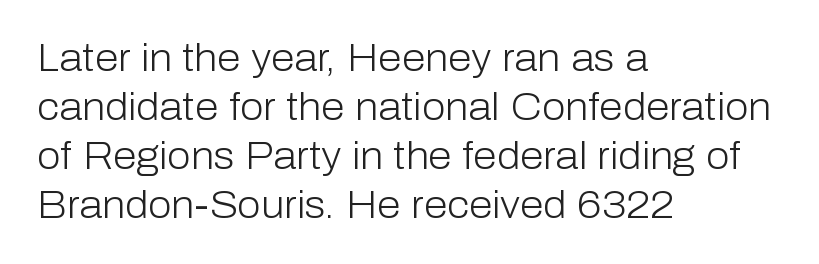
Q: Is the text bold? A: No.
Q: Is the text italic (slanted)? A: No, it is upright.
Q: Is the typeface a serif or a sans-serif typeface? A: Sans-serif.
Q: Is the text underlined? A: No.
Q: How is the paragraph aligned? A: Left-aligned.
Q: Is the spacing between letters normal or unusually wide? A: Normal.
Q: Is the spacing between lines tight, normal or loose? A: Normal.
Q: Width (condensed, normal, or wide)? A: Normal.
Q: Stroke contrast? A: Low.
Q: x-height? A: Medium.
Q: Monospaced? A: No.
